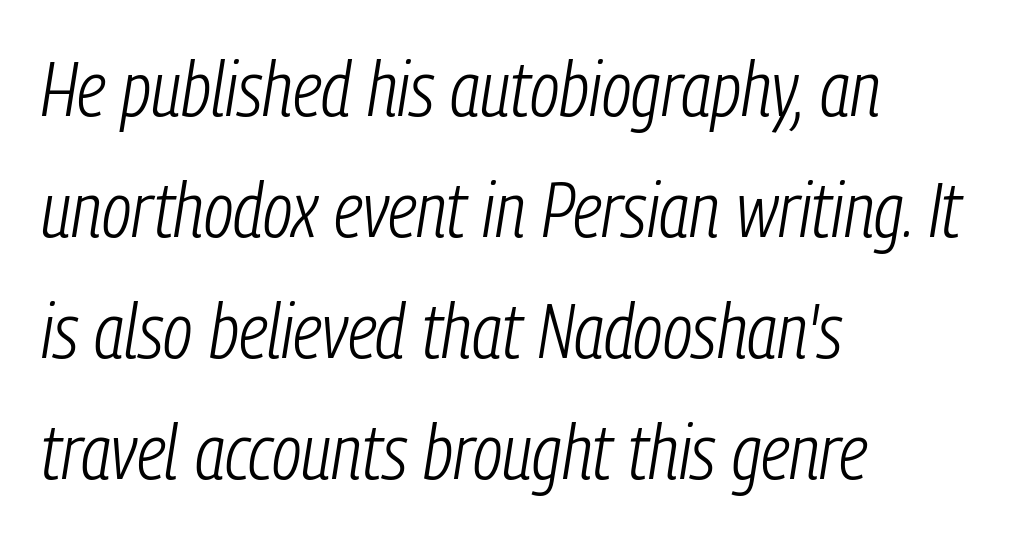
{"italic": "yes", "lean": "right", "slant_degrees": 9, "bold": "no", "weight": "light", "width": "condensed", "stroke_contrast": "low", "x_height": "medium", "monospaced": "no", "underline": "no", "align": "left", "line_spacing": "normal", "line_spacing_ratio": 1.57, "letter_spacing": "normal", "letter_spacing_em": 0.0, "glyph_px": 77}
